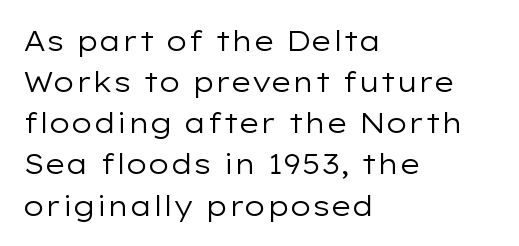
The image shows 28 px regular-weight, wide sans-serif type, upright; set left-aligned, normal line spacing (1.47x), normal letter spacing, not underlined; low stroke contrast and a medium x-height.
